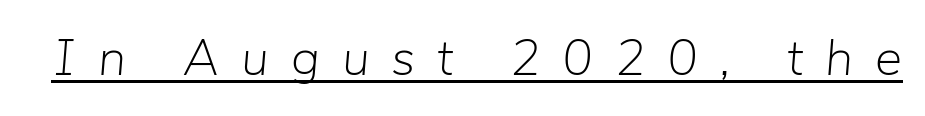
The image shows 51 px light type, italic (leaning right); set unusually wide letter spacing (+0.43 em), underlined; low stroke contrast and a medium x-height.
